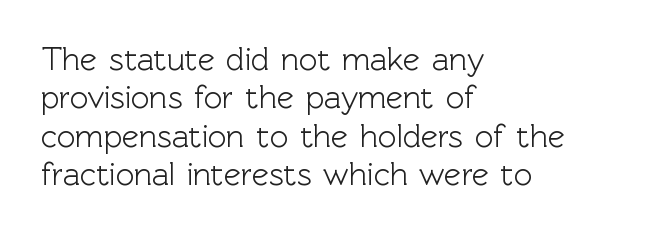
Q: Is the text italic (slanted)? A: No, it is upright.
Q: Is the typeface a serif or a sans-serif typeface? A: Sans-serif.
Q: Is the text underlined? A: No.
Q: How is the paragraph aligned? A: Left-aligned.
Q: Is the spacing between letters normal or unusually wide? A: Normal.
Q: Width (condensed, normal, or wide)? A: Normal.
Q: x-height? A: Medium.
Q: Monospaced? A: No.
